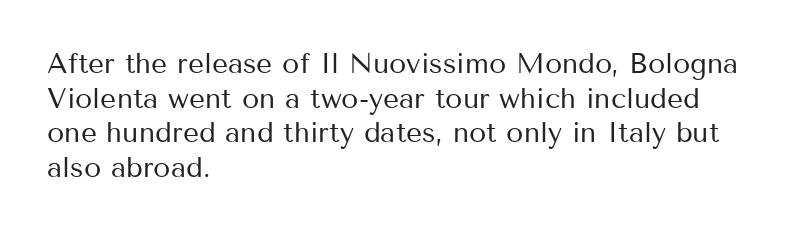
Q: Is the text bold? A: No.
Q: Is the text italic (slanted)? A: No, it is upright.
Q: Is the typeface a serif or a sans-serif typeface? A: Sans-serif.
Q: Is the text underlined? A: No.
Q: How is the paragraph aligned? A: Left-aligned.
Q: Is the spacing between letters normal or unusually wide? A: Normal.
Q: Width (condensed, normal, or wide)? A: Normal.
Q: Stroke contrast? A: Medium.
Q: x-height? A: Medium.
Q: Monospaced? A: No.
